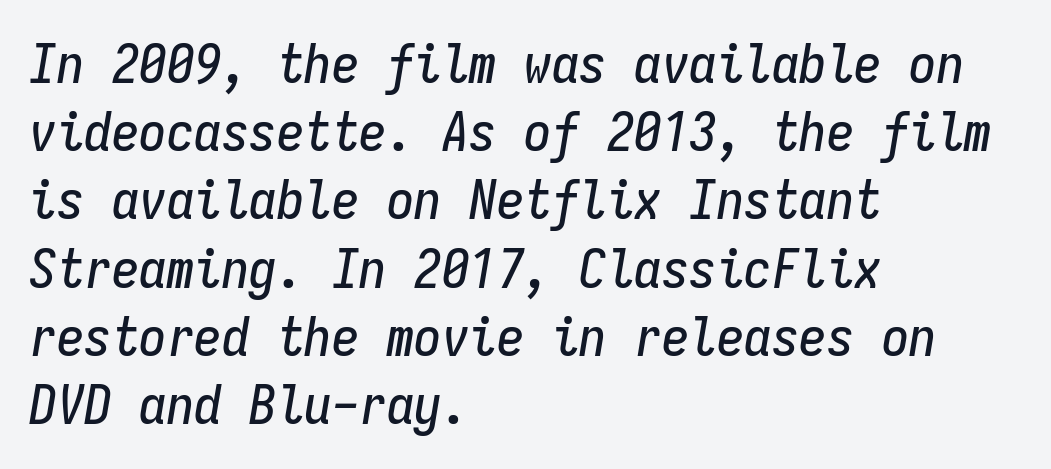
The typography opts for an oblique posture over an upright one. The area under the type is left untouched. The lines are quadded left. A typesetter would call this zero additional tracking. Monospaced: the letters line up in strict vertical columns.
